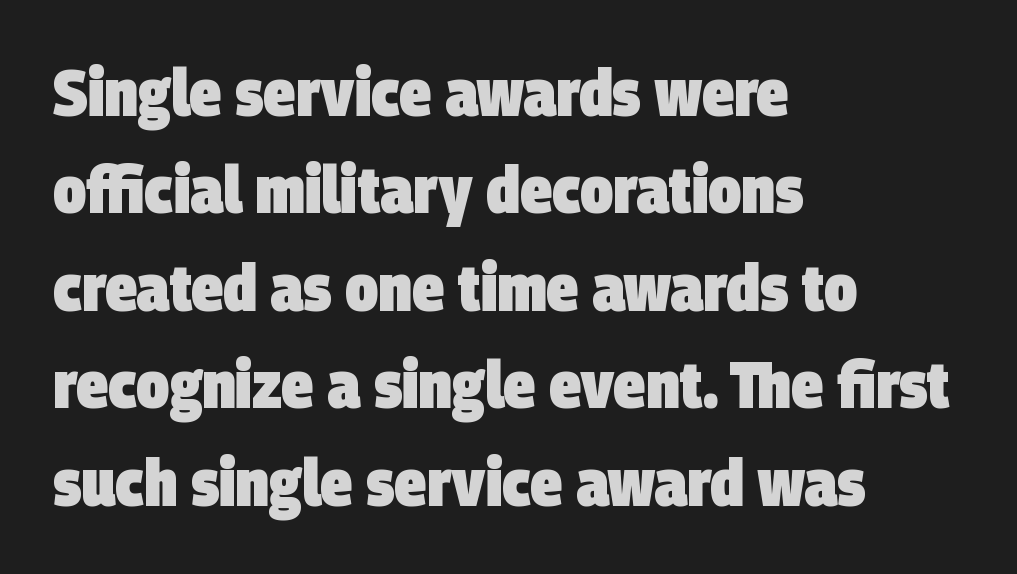
Q: Is the text bold? A: Yes.
Q: Is the typeface a serif or a sans-serif typeface? A: Sans-serif.
Q: Is the text underlined? A: No.
Q: How is the paragraph aligned? A: Left-aligned.
Q: Is the spacing between letters normal or unusually wide? A: Normal.
Q: Is the spacing between lines tight, normal or loose? A: Normal.
Q: Width (condensed, normal, or wide)? A: Condensed.
Q: Stroke contrast? A: Low.
Q: x-height? A: Large.
Q: Monospaced? A: No.
